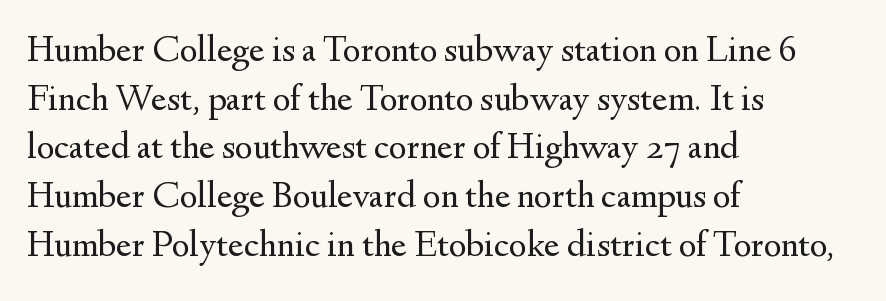
{"serif": "yes", "italic": "no", "bold": "no", "weight": "regular", "width": "normal", "stroke_contrast": "medium", "x_height": "small", "monospaced": "no", "underline": "no", "align": "left", "line_spacing": "normal", "line_spacing_ratio": 1.28, "letter_spacing": "normal", "letter_spacing_em": 0.0, "glyph_px": 38}
